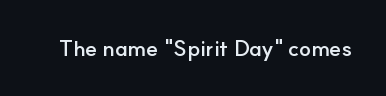
Q: Is the text bold? A: Yes.
Q: Is the text italic (slanted)? A: No, it is upright.
Q: Is the text underlined? A: No.
Q: Is the spacing between letters normal or unusually wide? A: Normal.
